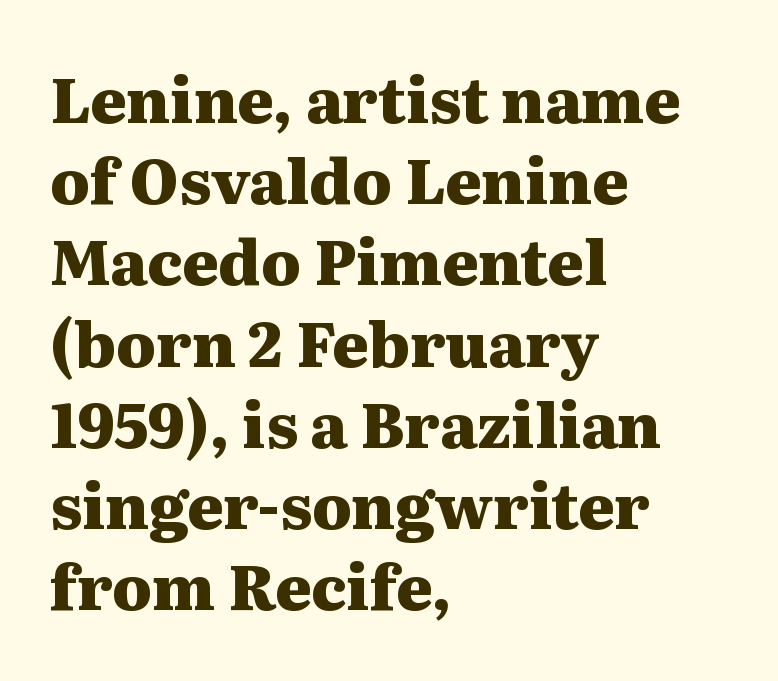
Horizontally, the lines are justified to the leading edge only. Vertically, the passage feels balanced, rows spaced as you'd expect. Its strokes are broad and dark, the hallmark of bold type. A typesetter would call this proportional, since set widths differ per character.
